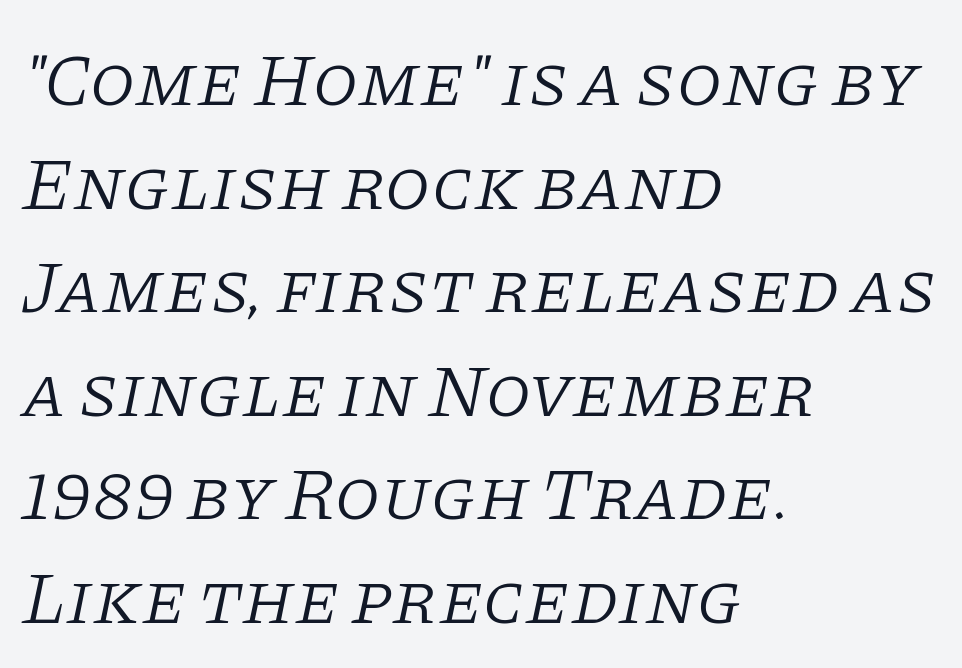
Q: Is the text bold? A: No.
Q: Is the text italic (slanted)? A: Yes, it leans right by about 11 degrees.
Q: Is the typeface a serif or a sans-serif typeface? A: Serif.
Q: Is the text underlined? A: No.
Q: How is the paragraph aligned? A: Left-aligned.
Q: Is the spacing between letters normal or unusually wide? A: Normal.
Q: Is the spacing between lines tight, normal or loose? A: Normal.
Q: Width (condensed, normal, or wide)? A: Normal.
Q: Stroke contrast? A: Low.
Q: x-height? A: Large.
Q: Monospaced? A: No.
